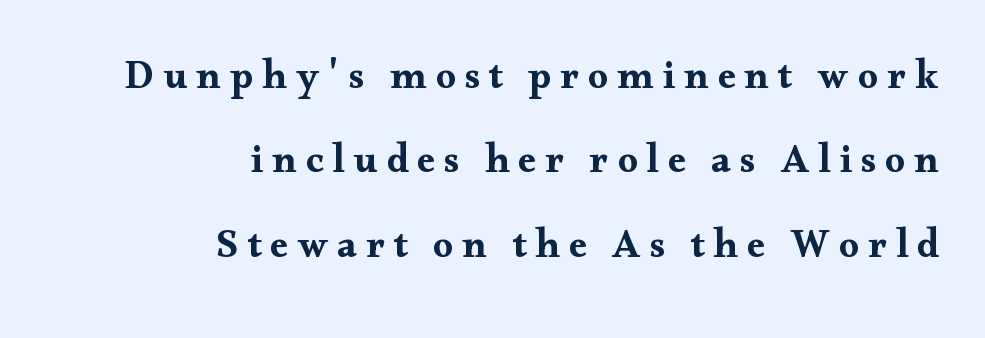
What kind of face is this? One with serifs. The ragged edge is on the left, which tells us the setting is flush right. This sample trades compactness for vertical openness between lines. Note the varied advance widths — an 'i' is clearly narrower than an 'm'. A roman cut, with each character standing at attention.
